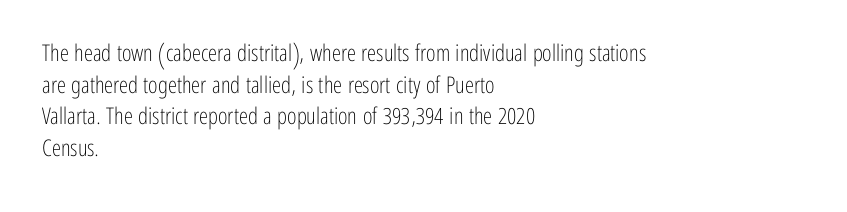
Q: Is the text bold? A: No.
Q: Is the text italic (slanted)? A: No, it is upright.
Q: Is the text underlined? A: No.
Q: How is the paragraph aligned? A: Left-aligned.
Q: Is the spacing between letters normal or unusually wide? A: Normal.
Q: Is the spacing between lines tight, normal or loose? A: Normal.
